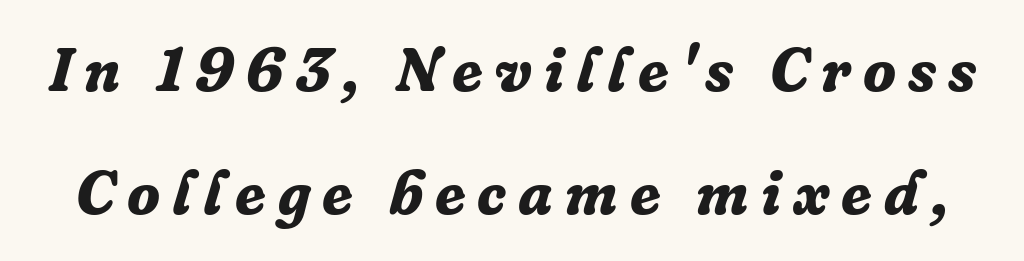
Q: Is the text bold? A: Yes.
Q: Is the text italic (slanted)? A: Yes, it leans right by about 16 degrees.
Q: Is the typeface a serif or a sans-serif typeface? A: Serif.
Q: Is the text underlined? A: No.
Q: Is the spacing between letters normal or unusually wide? A: Unusually wide.
Q: Is the spacing between lines tight, normal or loose? A: Loose.
Q: Width (condensed, normal, or wide)? A: Normal.
Q: Stroke contrast? A: Low.
Q: x-height? A: Medium.
Q: Monospaced? A: No.
